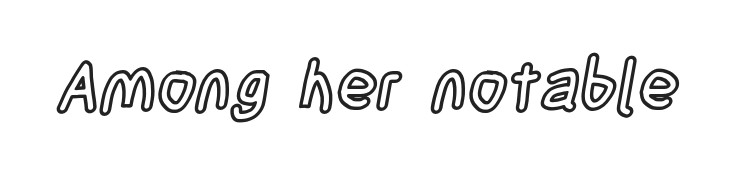
The image shows 68 px condensed type; set normal letter spacing, not underlined; a large x-height.
